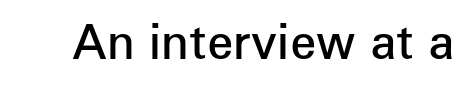
{"serif": "no", "italic": "no", "bold": "semi", "weight": "semibold", "width": "normal", "stroke_contrast": "low", "x_height": "medium", "monospaced": "no", "underline": "no", "letter_spacing": "normal", "letter_spacing_em": 0.0, "glyph_px": 47}
